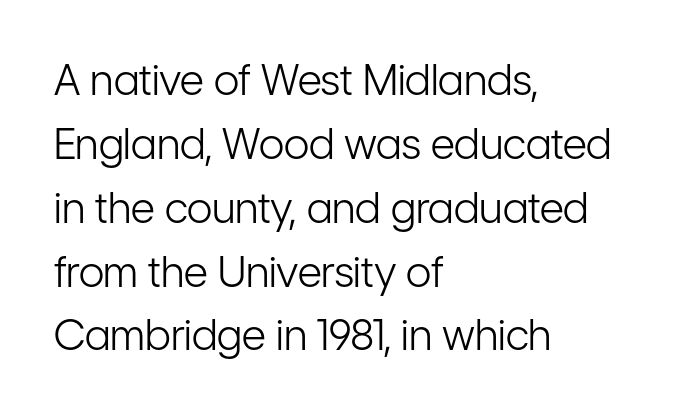
The block of text has a typical density, with ordinary space between rows. Think of a printed novel: that variable character pitch is what you see here. The strip under each line holds only bare page. Is the letter spacing exaggerated? No — it looks like the ordinary default.
